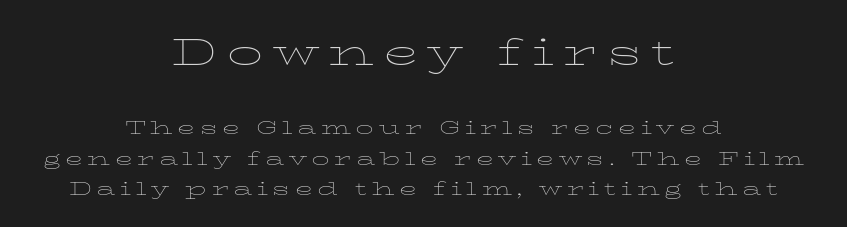
{"serif": "yes", "italic": "no", "bold": "no", "weight": "thin", "width": "wide", "stroke_contrast": "low", "x_height": "medium", "monospaced": "no", "underline": "no", "align": "center", "line_spacing": "normal", "line_spacing_ratio": 1.68, "letter_spacing": "wide", "letter_spacing_em": 0.25, "larger_block": "first", "size_ratio": 2.0, "glyph_px": 36}
